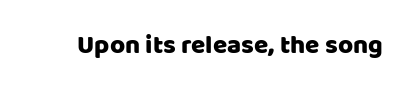
The image shows 26 px text type, upright; set normal letter spacing, not underlined.
